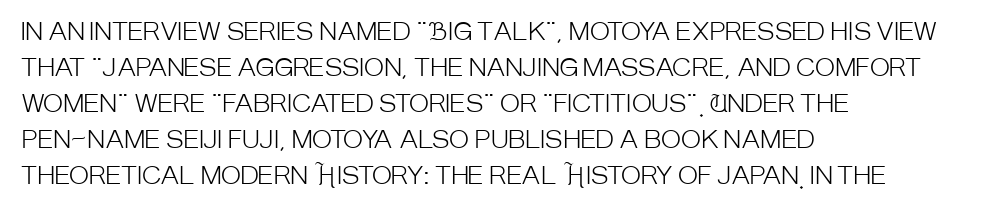
Q: Is the text bold? A: No.
Q: Is the text italic (slanted)? A: No, it is upright.
Q: Is the text underlined? A: No.
Q: How is the paragraph aligned? A: Left-aligned.
Q: Is the spacing between letters normal or unusually wide? A: Normal.
Q: Is the spacing between lines tight, normal or loose? A: Normal.
